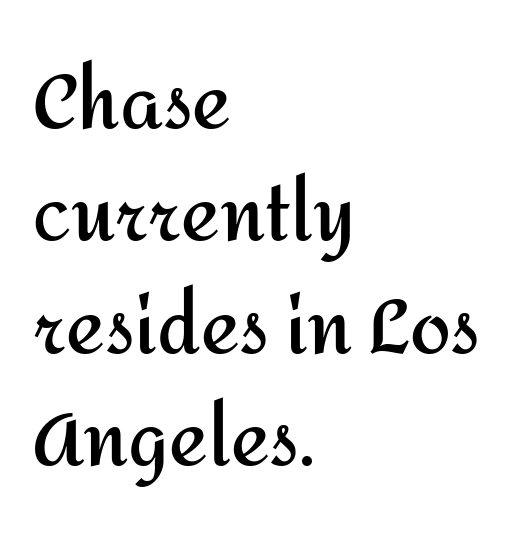
The image shows 73 px semibold sans-serif type, upright; set left-aligned, normal line spacing (1.54x), normal letter spacing, not underlined; medium stroke contrast and a medium x-height.
